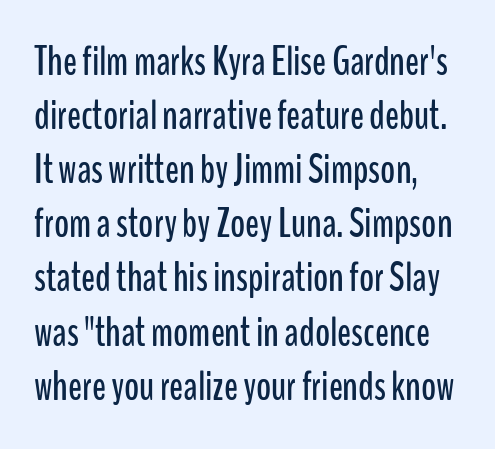
Q: Is the text italic (slanted)? A: No, it is upright.
Q: Is the typeface a serif or a sans-serif typeface? A: Sans-serif.
Q: Is the text underlined? A: No.
Q: Is the spacing between letters normal or unusually wide? A: Normal.
Q: Is the spacing between lines tight, normal or loose? A: Normal.
Q: Width (condensed, normal, or wide)? A: Condensed.
Q: Stroke contrast? A: Low.
Q: x-height? A: Medium.
Q: Monospaced? A: No.
